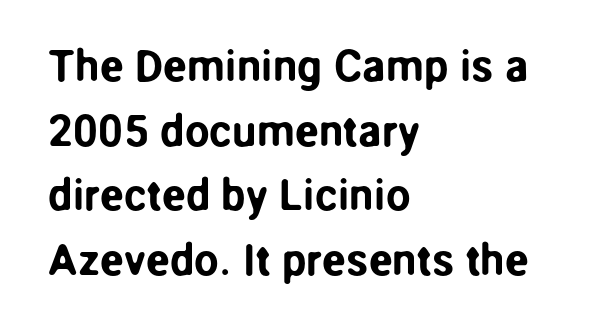
The image shows 44 px sans-serif type, upright; set left-aligned, normal line spacing (1.47x), normal letter spacing, not underlined; low stroke contrast and a medium x-height.
